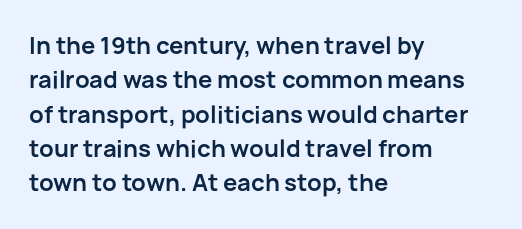
{"italic": "no", "bold": "yes", "underline": "no", "align": "left", "line_spacing": "normal", "line_spacing_ratio": 1.49, "letter_spacing": "normal", "letter_spacing_em": 0.0, "glyph_px": 23}
